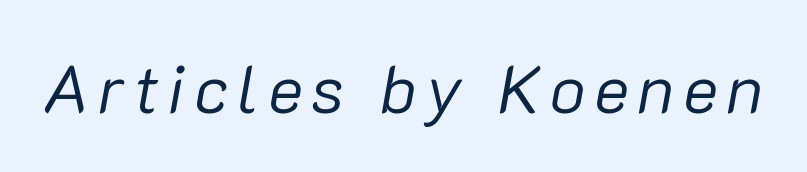
The letters advance in unequal steps, a hallmark of proportional type. Observe the lean: these are italic letterforms. Stroke thickness stays within the range of a standard reading face or lighter. Any mark beneath the type? The region is blank.
